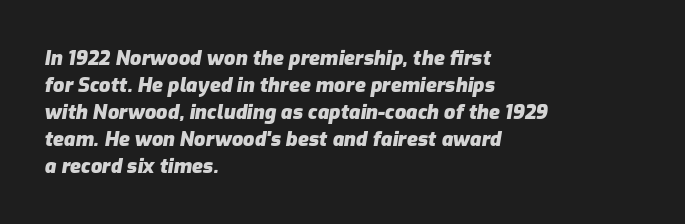
Q: Is the text bold? A: Yes.
Q: Is the text italic (slanted)? A: Yes, it leans right by about 9 degrees.
Q: Is the text underlined? A: No.
Q: How is the paragraph aligned? A: Left-aligned.
Q: Is the spacing between letters normal or unusually wide? A: Normal.
Q: Is the spacing between lines tight, normal or loose? A: Normal.
